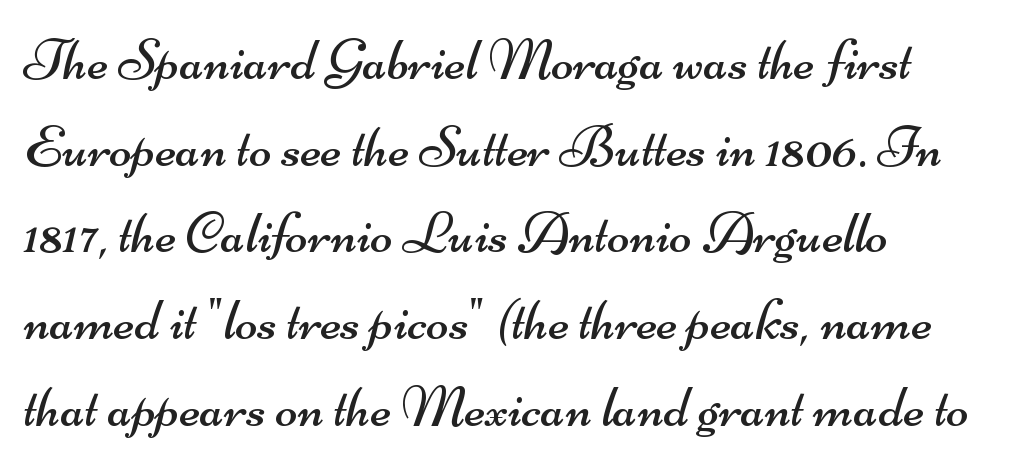
The image shows 59 px regular-weight, wide sans-serif type; set left-aligned, normal line spacing (1.47x), normal letter spacing, not underlined; medium stroke contrast and a small x-height.
